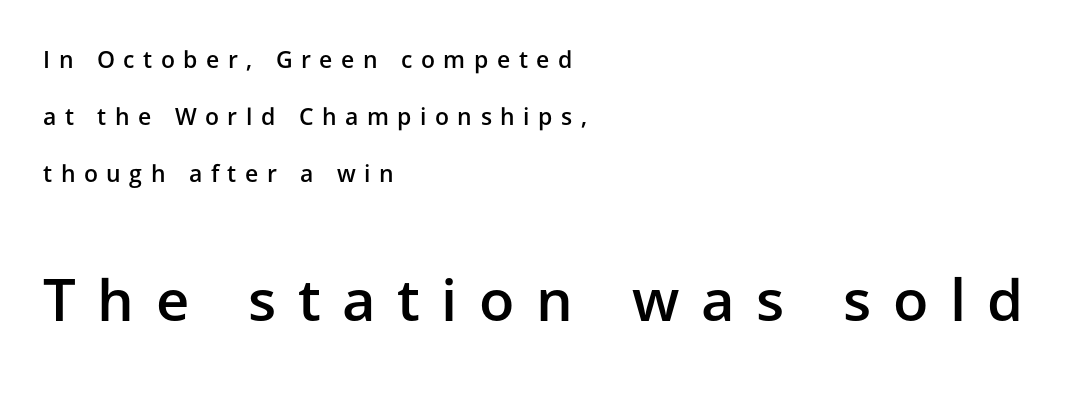
The image shows 58 px semibold sans-serif type, upright; set left-aligned, loose line spacing (2.47x), unusually wide letter spacing (+0.37 em), not underlined; the second (bottom) block is 2.52x larger; low stroke contrast and a medium x-height.
